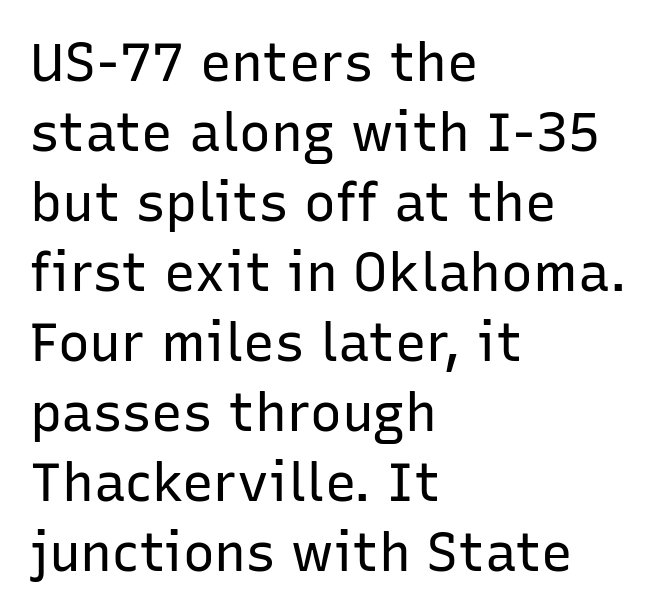
You could not count columns in this text — the font is proportionally spaced. These glyphs show unthickened strokes, regular width or finer. The lines are quadded left. A roman cut, with each character standing at attention. Unmarked baselines from the first word to the last. Caption: standard tracking, unaltered.
